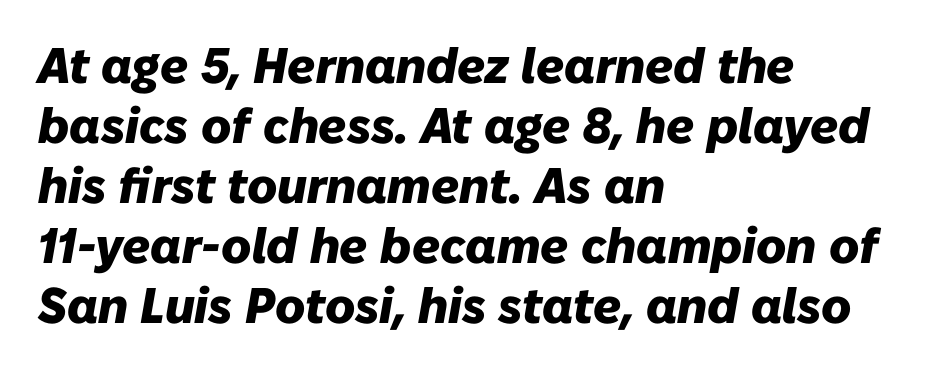
Q: Is the text bold? A: Yes.
Q: Is the text italic (slanted)? A: Yes, it leans right by about 10 degrees.
Q: Is the text underlined? A: No.
Q: How is the paragraph aligned? A: Left-aligned.
Q: Is the spacing between letters normal or unusually wide? A: Normal.
Q: Width (condensed, normal, or wide)? A: Normal.
Q: Stroke contrast? A: Low.
Q: x-height? A: Medium.
Q: Monospaced? A: No.
